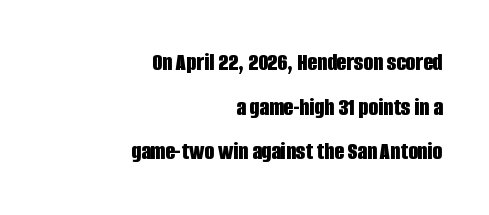
Q: Is the text bold? A: Yes.
Q: Is the text italic (slanted)? A: No, it is upright.
Q: Is the text underlined? A: No.
Q: How is the paragraph aligned? A: Right-aligned.
Q: Is the spacing between letters normal or unusually wide? A: Normal.
